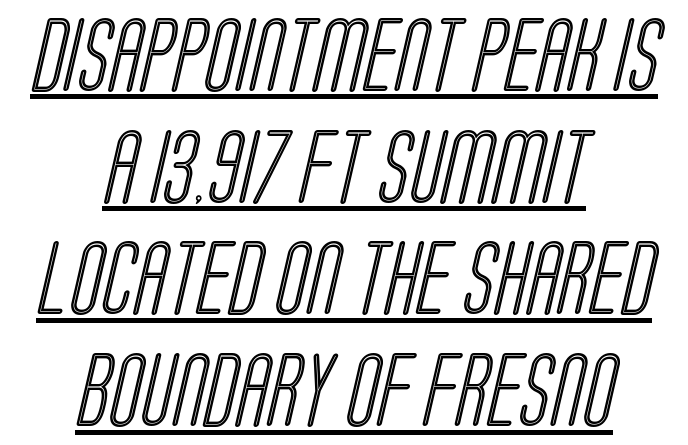
You can see a thin bar hugging the bottom of the glyphs. This sample has the flowing, uneven cadence of proportional lettering. Whoever set this chose a conventional vertical rhythm. The letters sit at their default tracking, neither squeezed nor spread. This sample is center-justified, so both line endings float freely.
